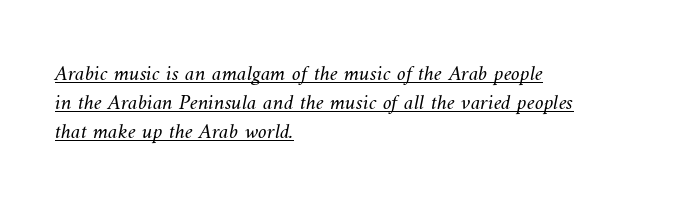
The image shows 22 px text type; set left-aligned, normal line spacing (1.32x), normal letter spacing, underlined.
